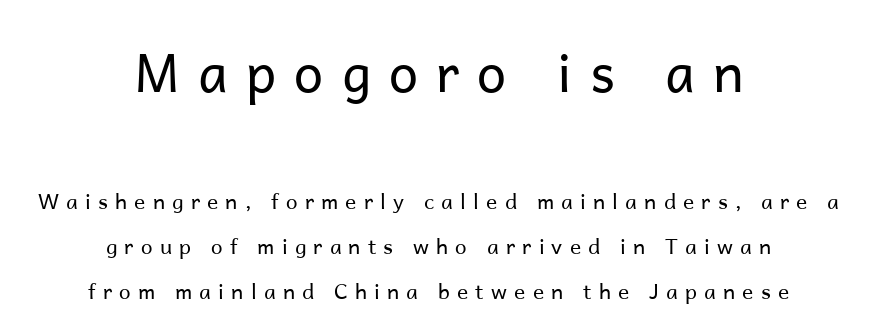
{"serif": "no", "italic": "no", "bold": "no", "weight": "regular", "width": "normal", "stroke_contrast": "low", "x_height": "medium", "monospaced": "no", "underline": "no", "align": "center", "line_spacing": "loose", "line_spacing_ratio": 2.14, "letter_spacing": "wide", "letter_spacing_em": 0.34, "larger_block": "first", "size_ratio": 2.52, "glyph_px": 53}
